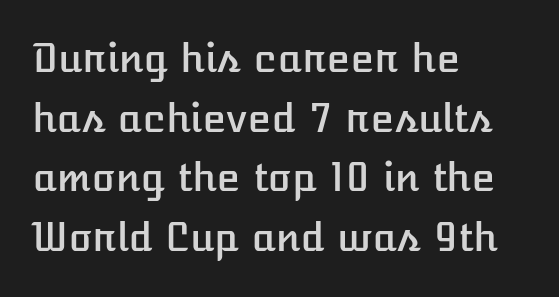
The image shows 39 px text type, upright; set left-aligned, normal line spacing (1.53x), normal letter spacing, not underlined; low stroke contrast and a medium x-height.
